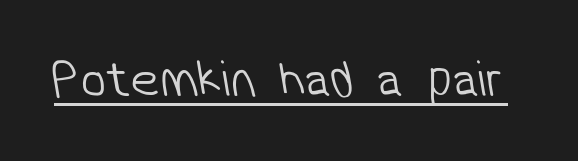
The image shows 52 px light sans-serif type; set normal letter spacing, underlined; low stroke contrast and a medium x-height.
